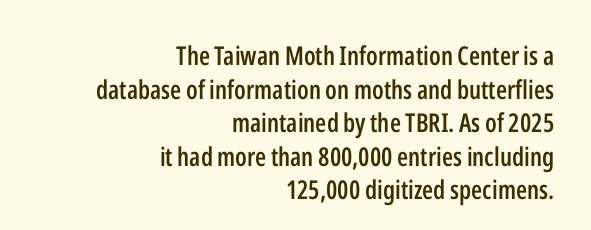
How would I describe the line gaps? Plain and ordinary. Posture: straight, roman, zero tilt. How heavy is the stroke? Medium-heavy — a semibold, shy of bold. All the whitespace from short lines collects on the left.
